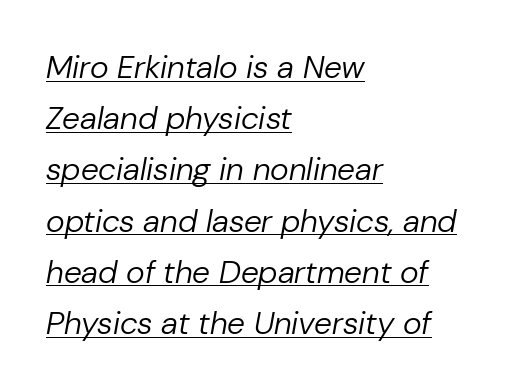
Glyph-to-glyph distance matches everyday printed text. The lettering is marked with a stroke running underneath it. The passage shown is typed in a proportional face where columns would drift. The rows are spaced the way most documents space them.
